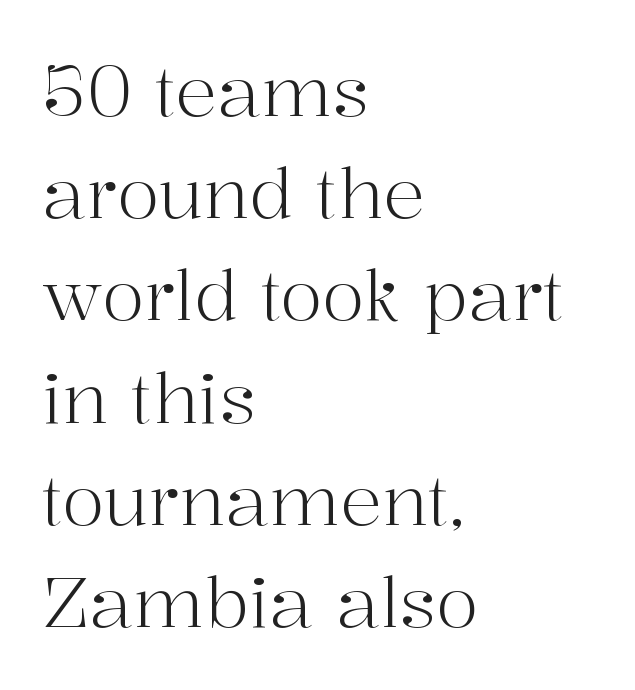
The glyphs in this specimen are seriffed. This sample is left-justified, so line endings fall wherever the words run out. In terms of posture, this sample is upright. Caption: face not bold, strokes unweighted.
